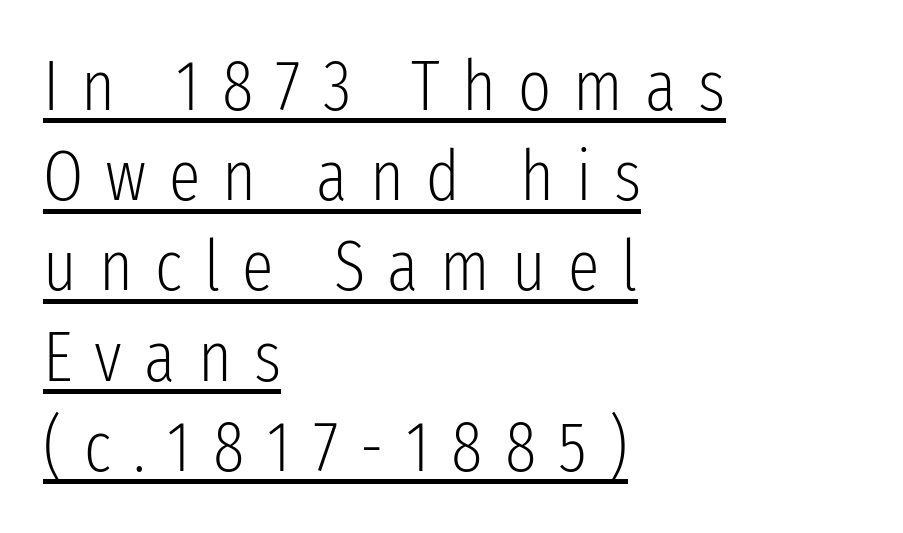
The image shows 71 px light, condensed sans-serif type, upright; set left-aligned, normal line spacing (1.27x), unusually wide letter spacing (+0.31 em), underlined; low stroke contrast and a medium x-height.
